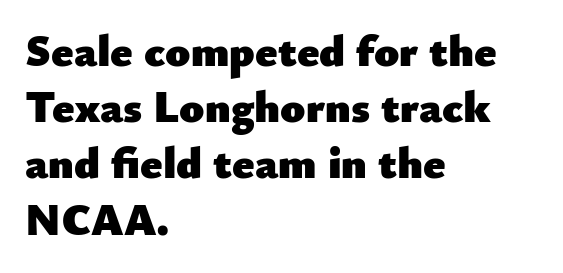
The image shows 45 px heavy sans-serif type, upright; set left-aligned, normal line spacing (1.25x), normal letter spacing, not underlined; low stroke contrast and a small x-height.
